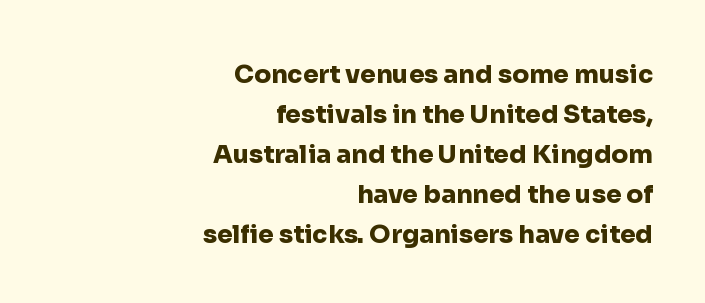
Q: Is the text bold? A: Yes.
Q: Is the text italic (slanted)? A: No, it is upright.
Q: Is the text underlined? A: No.
Q: How is the paragraph aligned? A: Right-aligned.
Q: Is the spacing between letters normal or unusually wide? A: Normal.
Q: Is the spacing between lines tight, normal or loose? A: Normal.
